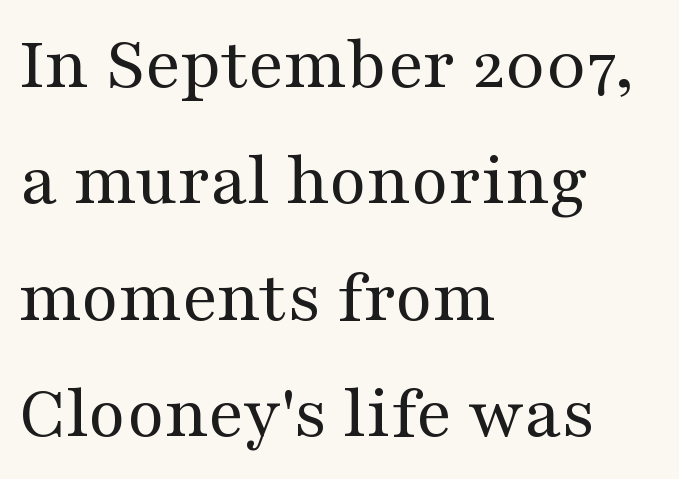
{"serif": "yes", "italic": "no", "bold": "no", "weight": "regular", "width": "wide", "stroke_contrast": "medium", "x_height": "medium", "monospaced": "no", "underline": "no", "align": "left", "line_spacing": "normal", "line_spacing_ratio": 1.53, "letter_spacing": "normal", "letter_spacing_em": 0.0, "glyph_px": 76}
